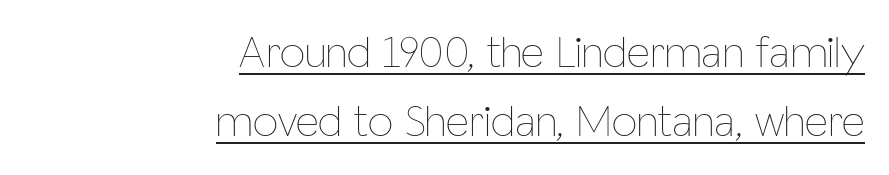
Stems and bowls with no extra thickness — not bold. Does extra space separate the letters? No, they use regular spacing. Here the designer chose a conventional face with non-uniform glyph widths. Compared with typical paragraphs, the rows here are spaced about the same. No italicization has been applied; the sample stays upright. Looks like someone drew a line under every word here.
